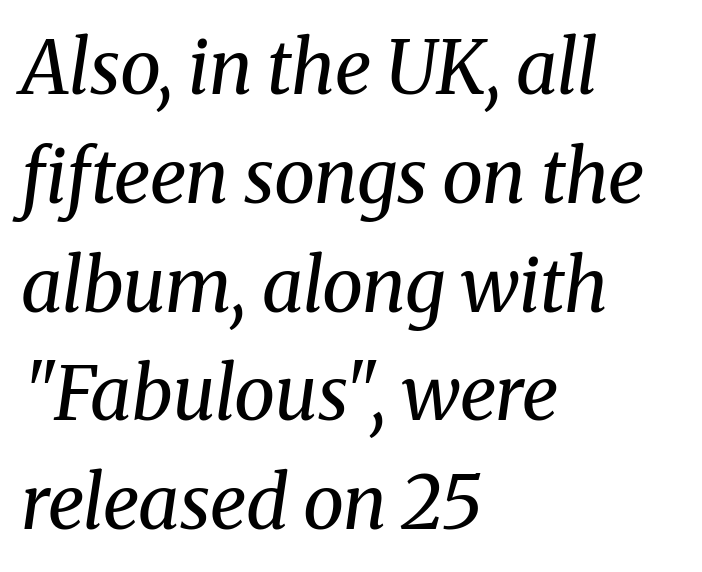
Q: Is the text bold? A: No.
Q: Is the text italic (slanted)? A: Yes, it leans right by about 8 degrees.
Q: Is the typeface a serif or a sans-serif typeface? A: Serif.
Q: Is the text underlined? A: No.
Q: How is the paragraph aligned? A: Left-aligned.
Q: Is the spacing between letters normal or unusually wide? A: Normal.
Q: Is the spacing between lines tight, normal or loose? A: Normal.
Q: Width (condensed, normal, or wide)? A: Normal.
Q: Stroke contrast? A: Medium.
Q: x-height? A: Medium.
Q: Monospaced? A: No.
